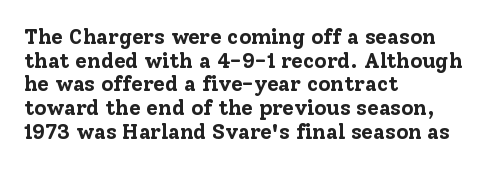
Type without underlining. The rendering uses a small line-height, squeezing the rows. Do the letters lean? They stand straight. The font is running at its bold setting. Typeset ragged right — the left edge is the straight one.
